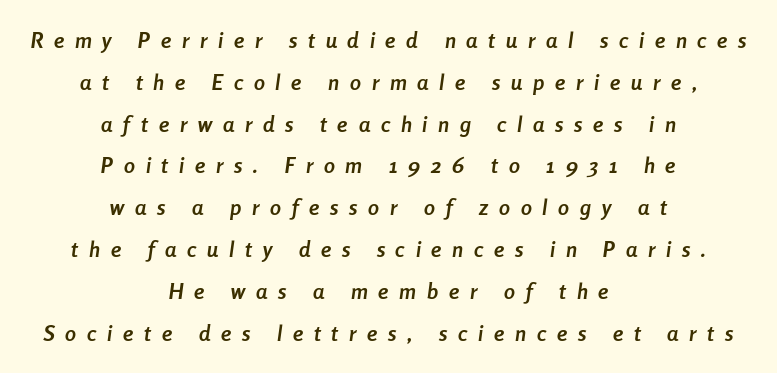
{"italic": "yes", "lean": "right", "slant_degrees": 8, "bold": "yes", "underline": "no", "align": "center", "line_spacing": "loose", "line_spacing_ratio": 1.9, "letter_spacing": "wide", "letter_spacing_em": 0.49, "glyph_px": 22}
